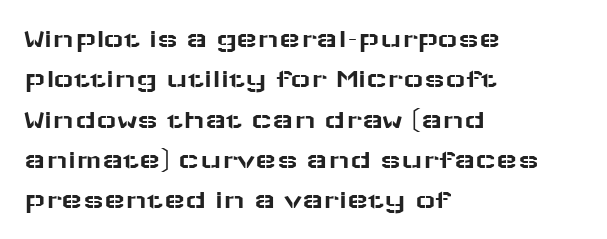
Q: Is the text italic (slanted)? A: No, it is upright.
Q: Is the typeface a serif or a sans-serif typeface? A: Sans-serif.
Q: Is the text underlined? A: No.
Q: How is the paragraph aligned? A: Left-aligned.
Q: Is the spacing between letters normal or unusually wide? A: Normal.
Q: Is the spacing between lines tight, normal or loose? A: Normal.
Q: Width (condensed, normal, or wide)? A: Wide.
Q: Stroke contrast? A: Low.
Q: x-height? A: Medium.
Q: Monospaced? A: No.
